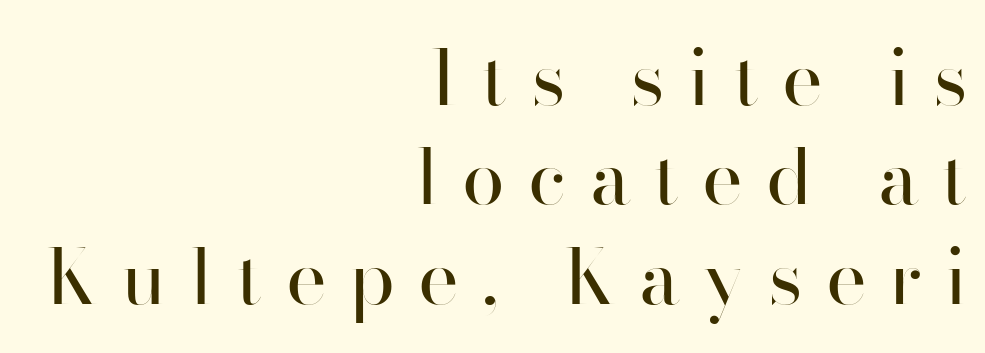
The image shows 77 px regular-weight sans-serif type, upright; set right-aligned, normal line spacing (1.29x), unusually wide letter spacing (+0.3 em), not underlined; high stroke contrast and a small x-height.
